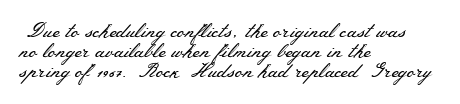
{"bold": "no", "underline": "no", "align": "left", "line_spacing": "tight", "line_spacing_ratio": 1.0, "letter_spacing": "normal", "letter_spacing_em": 0.0, "glyph_px": 20}
